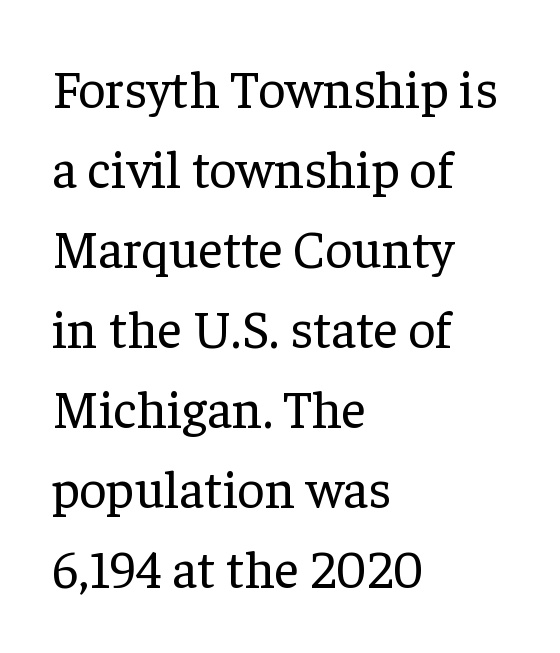
{"serif": "yes", "italic": "no", "bold": "no", "weight": "regular", "width": "normal", "stroke_contrast": "low", "x_height": "medium", "monospaced": "no", "underline": "no", "align": "left", "line_spacing": "normal", "line_spacing_ratio": 1.51, "letter_spacing": "normal", "letter_spacing_em": 0.0, "glyph_px": 53}
